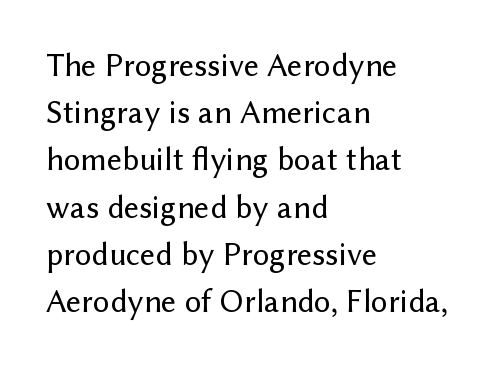
{"serif": "no", "italic": "no", "width": "normal", "stroke_contrast": "low", "x_height": "medium", "monospaced": "no", "underline": "no", "align": "left", "line_spacing": "normal", "line_spacing_ratio": 1.43, "letter_spacing": "normal", "letter_spacing_em": 0.0, "glyph_px": 33}
